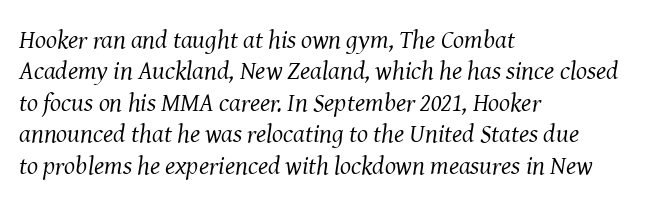
The image shows 26 px text type, italic (leaning right); set left-aligned, line spacing 1.21x, normal letter spacing, not underlined.
